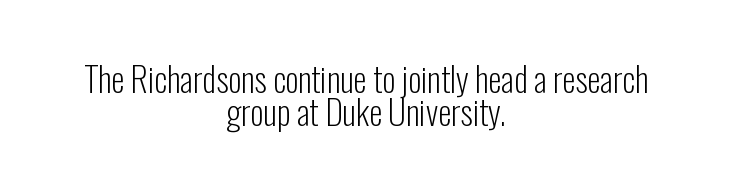
{"serif": "no", "italic": "no", "bold": "no", "weight": "light", "width": "condensed", "stroke_contrast": "low", "x_height": "medium", "monospaced": "no", "underline": "no", "align": "center", "line_spacing": "tight", "line_spacing_ratio": 0.96, "letter_spacing": "normal", "letter_spacing_em": 0.0, "glyph_px": 34}
